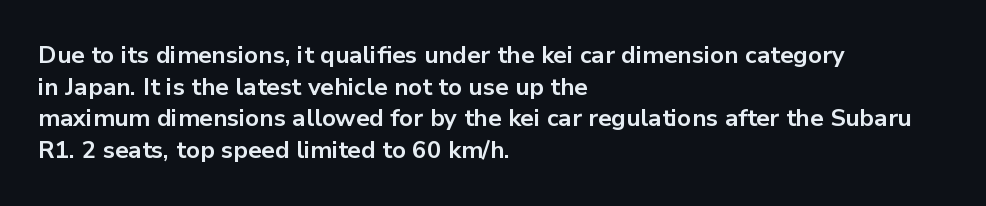
Q: Is the text bold? A: Yes.
Q: Is the text italic (slanted)? A: No, it is upright.
Q: Is the text underlined? A: No.
Q: How is the paragraph aligned? A: Left-aligned.
Q: Is the spacing between letters normal or unusually wide? A: Normal.
Q: Is the spacing between lines tight, normal or loose? A: Normal.
